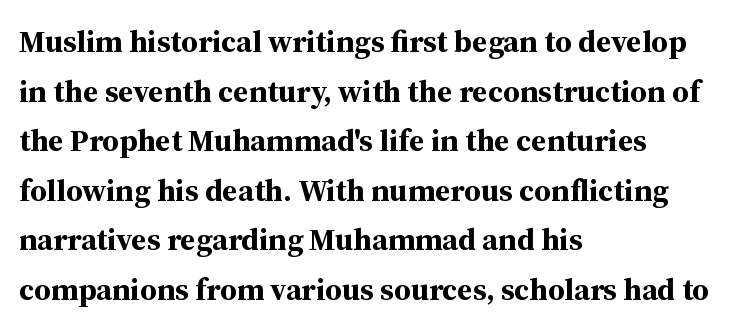
The baseline area is clear. Old-style or modern, the face here clearly has serifs. Each line starts at the same left margin while the right side varies. Does the leading feel generous? No, just average. How are the letters spaced? Ordinarily, with no added tracking. Plenty of ink on the page — the face is bold.
